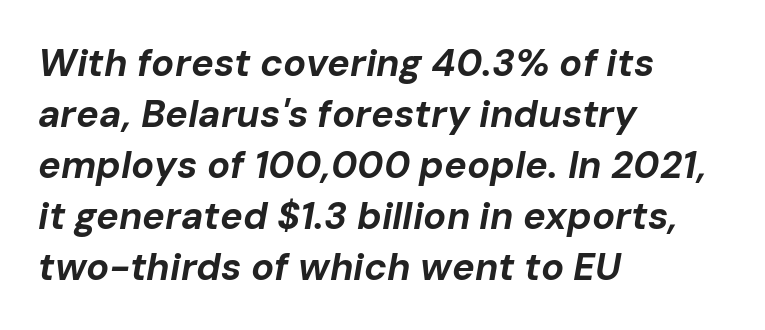
Q: Is the text bold? A: Yes.
Q: Is the text italic (slanted)? A: Yes, it leans right by about 10 degrees.
Q: Is the text underlined? A: No.
Q: How is the paragraph aligned? A: Left-aligned.
Q: Is the spacing between letters normal or unusually wide? A: Normal.
Q: Is the spacing between lines tight, normal or loose? A: Normal.
Q: Width (condensed, normal, or wide)? A: Normal.
Q: Stroke contrast? A: Low.
Q: x-height? A: Medium.
Q: Monospaced? A: No.
